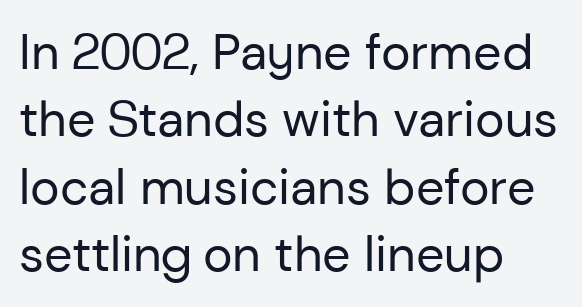
{"serif": "no", "italic": "no", "bold": "no", "weight": "regular", "width": "normal", "stroke_contrast": "low", "x_height": "medium", "monospaced": "no", "underline": "no", "align": "left", "line_spacing": "normal", "line_spacing_ratio": 1.35, "letter_spacing": "normal", "letter_spacing_em": 0.0, "glyph_px": 50}
